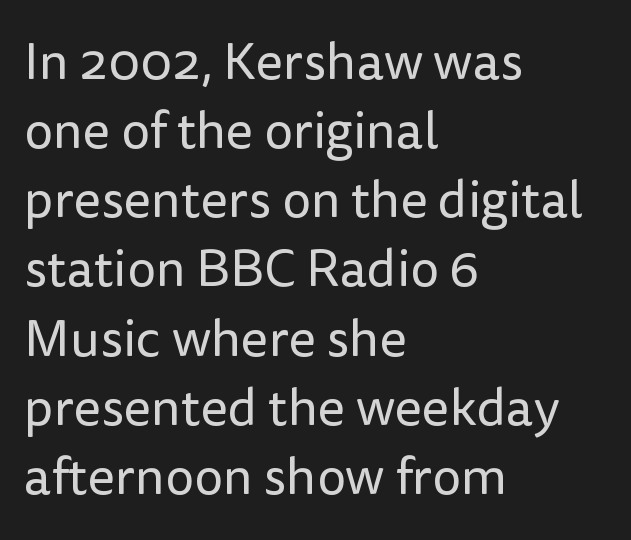
The image shows 52 px regular-weight sans-serif type, upright; set left-aligned, normal line spacing (1.33x), normal letter spacing, not underlined; low stroke contrast and a medium x-height.
